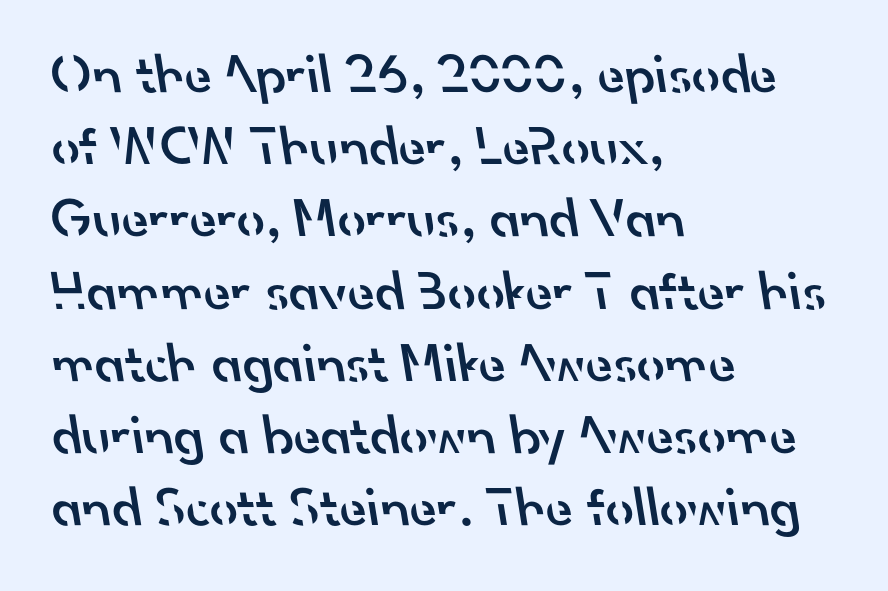
Q: Is the text bold? A: Semi-bold.
Q: Is the typeface a serif or a sans-serif typeface? A: Sans-serif.
Q: Is the text underlined? A: No.
Q: How is the paragraph aligned? A: Left-aligned.
Q: Is the spacing between letters normal or unusually wide? A: Normal.
Q: Is the spacing between lines tight, normal or loose? A: Normal.
Q: Width (condensed, normal, or wide)? A: Normal.
Q: Stroke contrast? A: Low.
Q: x-height? A: Small.
Q: Monospaced? A: No.
